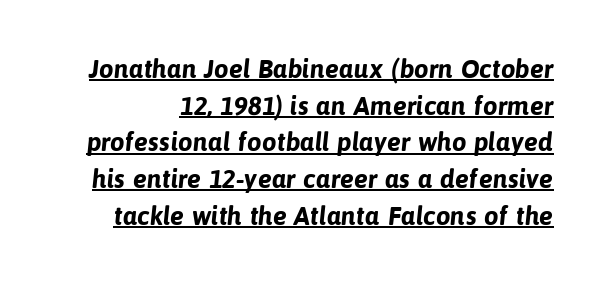
The type is set solid horizontally, with unmodified tracking. You can see a thin bar hugging the bottom of the glyphs. Does the weight exceed regular? Yes, all the way to bold. These lines sit exactly where default settings would place them.
